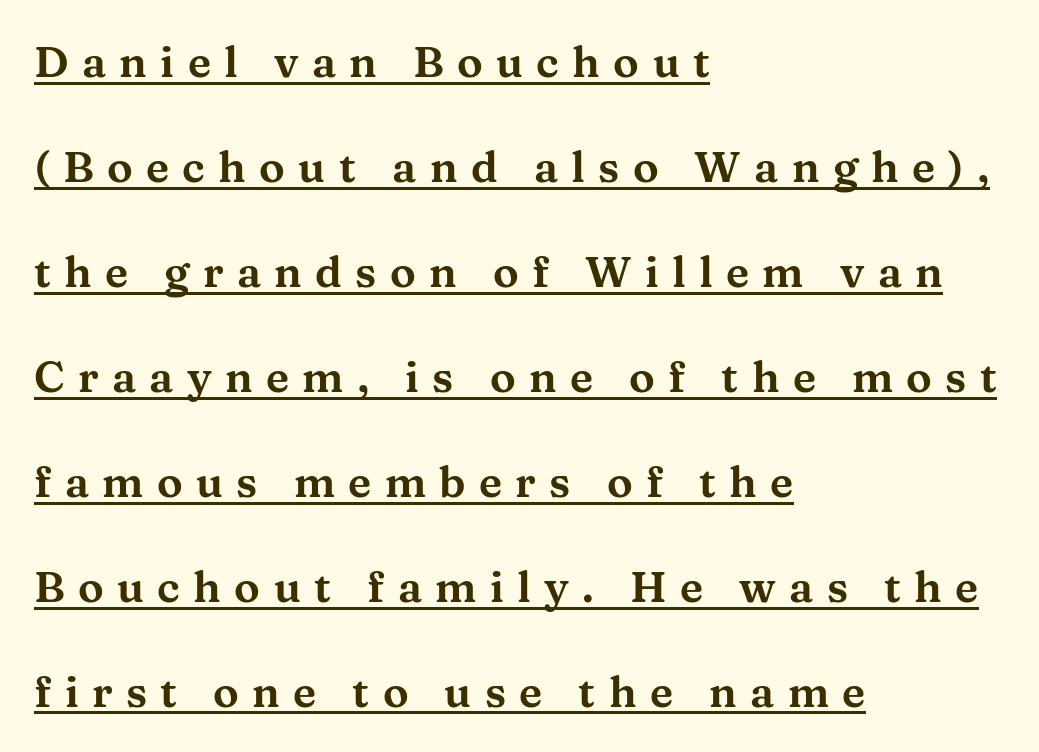
Is this a fixed-width face? No — the glyphs have proportional, varying widths. Leading: increased. Honestly, the letter spacing is so wide it's the main thing you notice. This sample carries an underscore along the baseline area.
